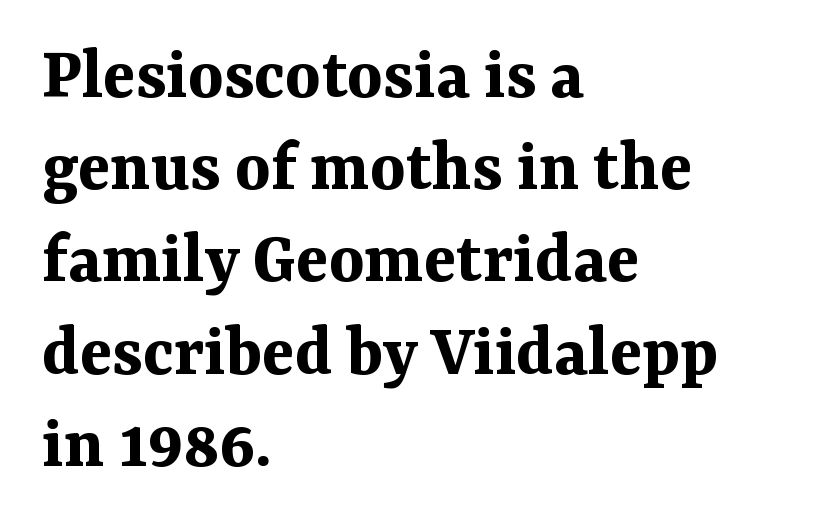
The image shows 75 px bold serif type, upright; set left-aligned, line spacing 1.23x, normal letter spacing, not underlined; medium stroke contrast and a medium x-height.
